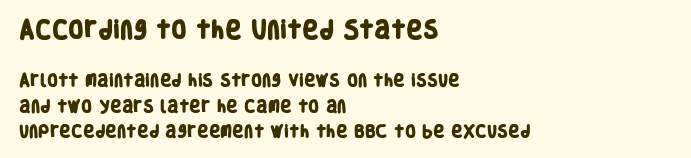
The image shows 20 px bold type; set left-aligned, line spacing 1.84x, normal letter spacing, not underlined; the first (top) block is 1.43x larger.
